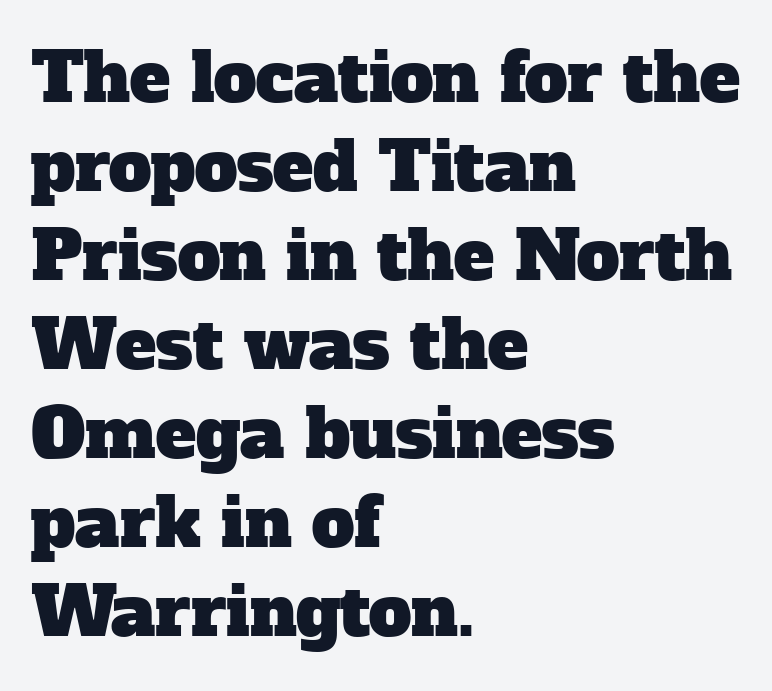
{"serif": "yes", "width": "normal", "stroke_contrast": "low", "x_height": "medium", "monospaced": "no", "underline": "no", "align": "left", "line_spacing": "normal", "line_spacing_ratio": 1.31, "letter_spacing": "normal", "letter_spacing_em": 0.0, "glyph_px": 68}
